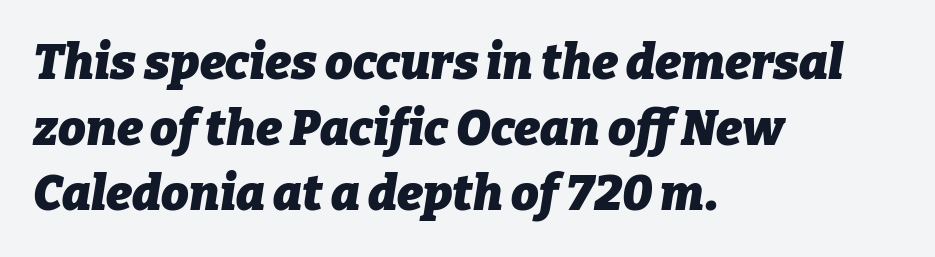
The image shows 49 px heavy type, italic (leaning right); set left-aligned, normal line spacing (1.34x), normal letter spacing, not underlined; low stroke contrast and a medium x-height.
